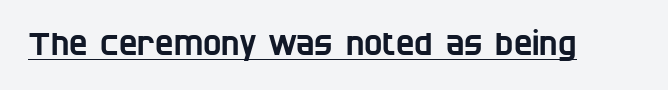
{"serif": "no", "width": "condensed", "stroke_contrast": "low", "x_height": "large", "monospaced": "no", "underline": "yes", "letter_spacing": "normal", "letter_spacing_em": 0.0, "glyph_px": 31}
